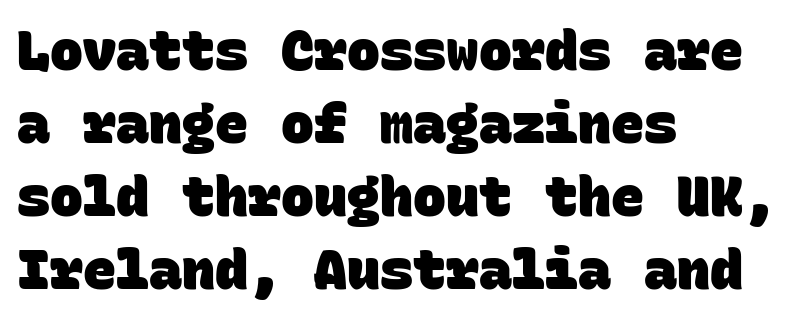
The image shows 55 px heavy sans-serif type, monospaced; set left-aligned, normal line spacing (1.33x), normal letter spacing, not underlined; low stroke contrast and a large x-height.
